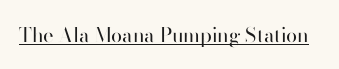
Between one letter and the next there's only the usual sliver of space. A roman cut, with each character standing at attention. The rendered words wear a rule along their underside. Heaviness? Minimal to ordinary, like unemphasized prose.
